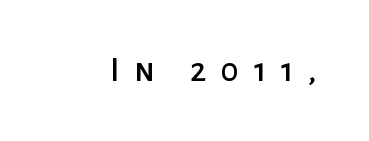
{"serif": "no", "italic": "no", "width": "normal", "stroke_contrast": "low", "x_height": "medium", "monospaced": "no", "underline": "no", "letter_spacing": "wide", "letter_spacing_em": 0.42, "glyph_px": 35}
